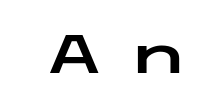
The image shows 55 px wide sans-serif type, upright; set unusually wide letter spacing (+0.43 em), not underlined; low stroke contrast and a medium x-height.
